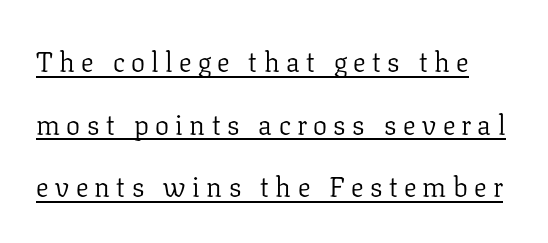
The image shows 28 px light serif type, upright; set loose line spacing (2.24x), unusually wide letter spacing (+0.23 em), underlined; low stroke contrast and a medium x-height.
